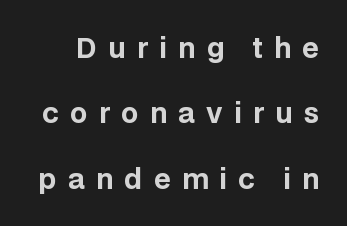
The image shows 27 px bold type, upright; set loose line spacing (2.42x), unusually wide letter spacing (+0.42 em), not underlined.
